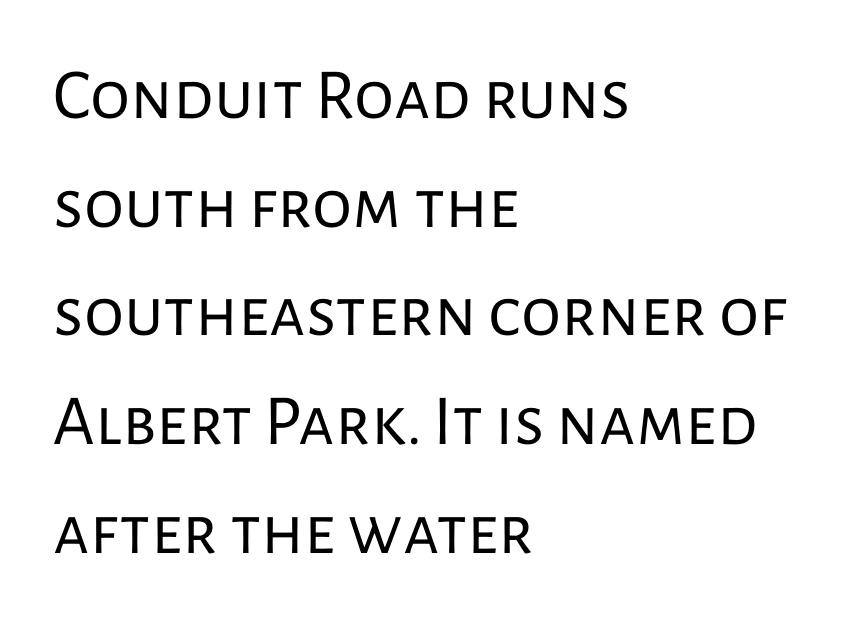
Q: Is the text bold? A: No.
Q: Is the text italic (slanted)? A: No, it is upright.
Q: Is the typeface a serif or a sans-serif typeface? A: Sans-serif.
Q: Is the text underlined? A: No.
Q: How is the paragraph aligned? A: Left-aligned.
Q: Is the spacing between letters normal or unusually wide? A: Normal.
Q: Is the spacing between lines tight, normal or loose? A: Normal.
Q: Width (condensed, normal, or wide)? A: Normal.
Q: Stroke contrast? A: Low.
Q: x-height? A: Medium.
Q: Monospaced? A: No.
